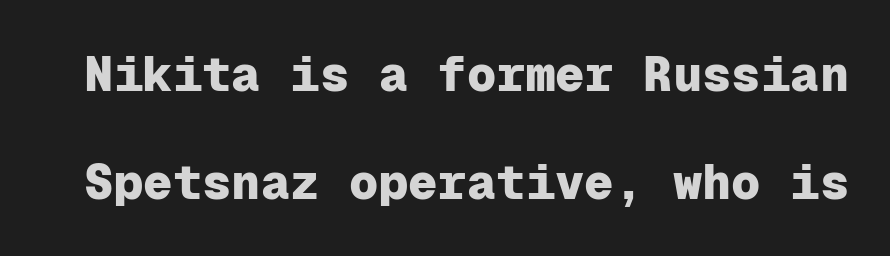
The image shows 49 px heavy sans-serif type, upright, monospaced; set loose line spacing (2.21x), normal letter spacing, not underlined; low stroke contrast and a medium x-height.
